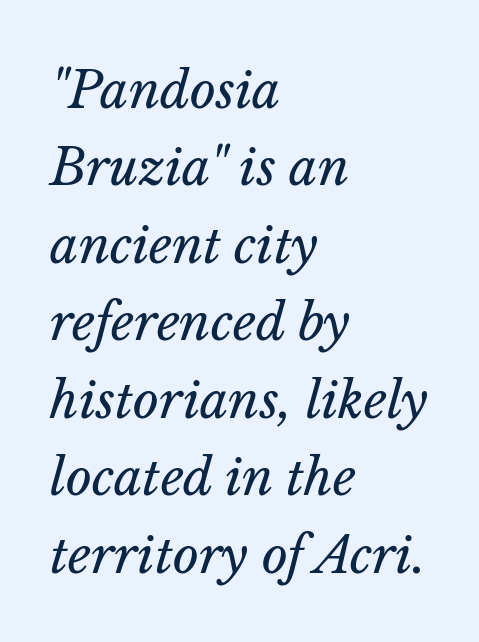
Q: Is the text bold? A: No.
Q: Is the text italic (slanted)? A: Yes, it leans right by about 14 degrees.
Q: Is the text underlined? A: No.
Q: How is the paragraph aligned? A: Left-aligned.
Q: Is the spacing between letters normal or unusually wide? A: Normal.
Q: Is the spacing between lines tight, normal or loose? A: Normal.
Q: Width (condensed, normal, or wide)? A: Normal.
Q: Stroke contrast? A: Low.
Q: x-height? A: Medium.
Q: Monospaced? A: No.
